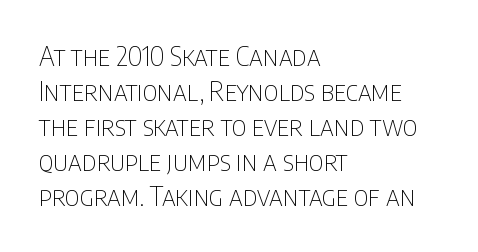
Q: Is the text bold? A: No.
Q: Is the text italic (slanted)? A: No, it is upright.
Q: Is the text underlined? A: No.
Q: How is the paragraph aligned? A: Left-aligned.
Q: Is the spacing between letters normal or unusually wide? A: Normal.
Q: Is the spacing between lines tight, normal or loose? A: Normal.
